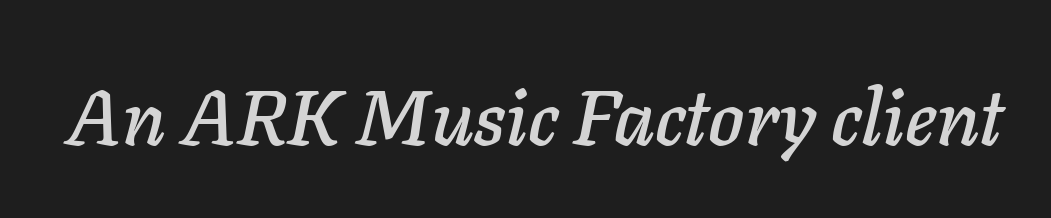
{"italic": "yes", "lean": "right", "slant_degrees": 11, "width": "normal", "stroke_contrast": "low", "x_height": "medium", "monospaced": "no", "underline": "no", "letter_spacing": "normal", "letter_spacing_em": 0.0, "glyph_px": 77}
